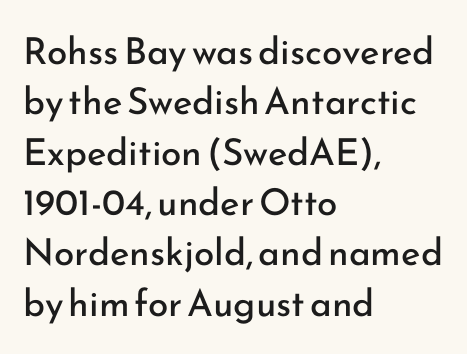
A quiet, ordinary-to-light weight characterises the typeface. The compositor pushed each line to the left boundary. Nope, no serifs anywhere on these letters. The type sits square on the baseline with zero lean.
